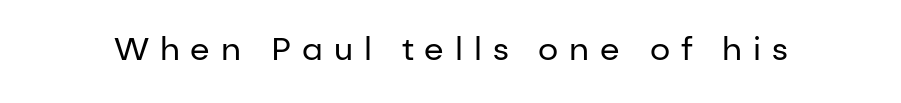
{"serif": "no", "italic": "no", "bold": "no", "weight": "regular", "width": "normal", "stroke_contrast": "low", "x_height": "medium", "monospaced": "no", "underline": "no", "letter_spacing": "wide", "letter_spacing_em": 0.34, "glyph_px": 32}
